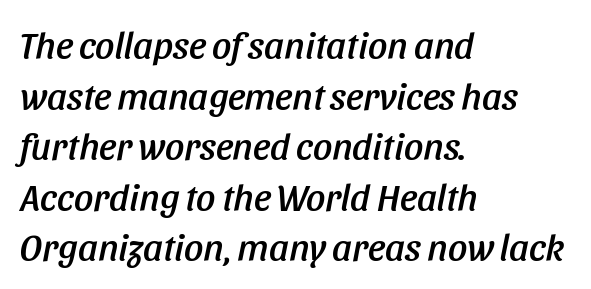
Q: Is the text italic (slanted)? A: Yes, it leans right by about 11 degrees.
Q: Is the text underlined? A: No.
Q: How is the paragraph aligned? A: Left-aligned.
Q: Is the spacing between letters normal or unusually wide? A: Normal.
Q: Is the spacing between lines tight, normal or loose? A: Normal.
Q: Width (condensed, normal, or wide)? A: Condensed.
Q: Stroke contrast? A: Low.
Q: x-height? A: Large.
Q: Monospaced? A: No.
